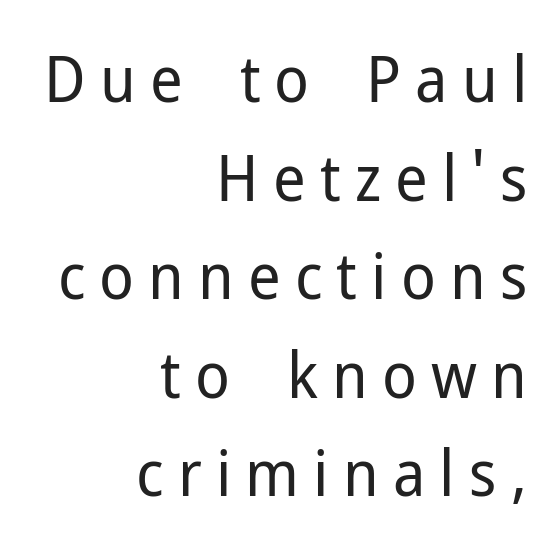
Looks like regular typesetting: each glyph gets only the width it needs. Do the letters lean? They stand straight. The lines sit at an ordinary, default distance from one another. The rendering inserts visible extra space after every character. Stroke terminals: plain, sans-serif.
